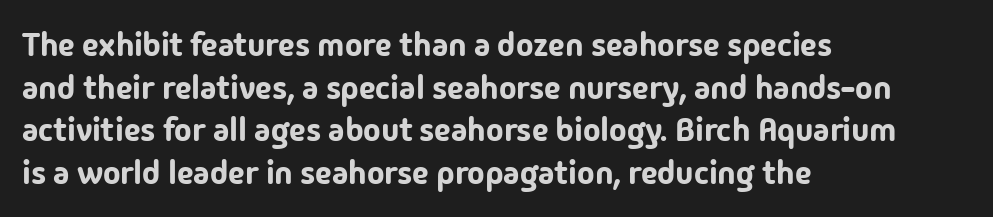
A typesetter would mark this as roman, not italic. Here the glyphs are tracked normally, forming tight word shapes. Each letter's strokes conclude bluntly, with no projecting serifs. The space between consecutive lines is moderate. A student would call this left alignment; a typographer would say flush left, rag right.
